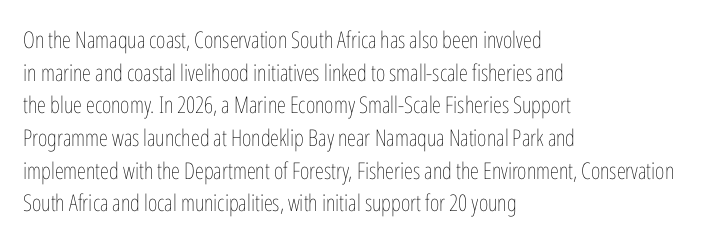
{"italic": "no", "bold": "no", "underline": "no", "align": "left", "line_spacing": "normal", "line_spacing_ratio": 1.42, "letter_spacing": "normal", "letter_spacing_em": 0.0, "glyph_px": 23}
